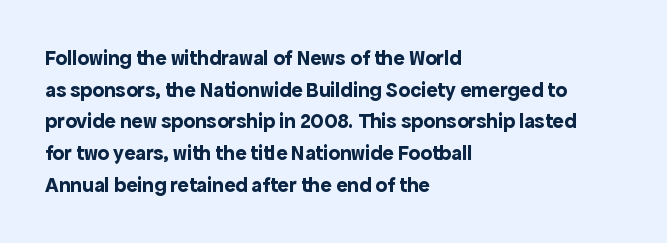
Q: Is the text bold? A: Yes.
Q: Is the text italic (slanted)? A: No, it is upright.
Q: Is the text underlined? A: No.
Q: How is the paragraph aligned? A: Left-aligned.
Q: Is the spacing between letters normal or unusually wide? A: Normal.
Q: Is the spacing between lines tight, normal or loose? A: Normal.
